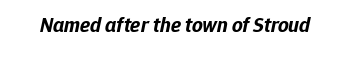
Underlining? Definitely not there. The glyphs have the mass of a bold cut. Is the letter spacing exaggerated? No — it looks like the ordinary default. Slant detected: the letters are inclined.
